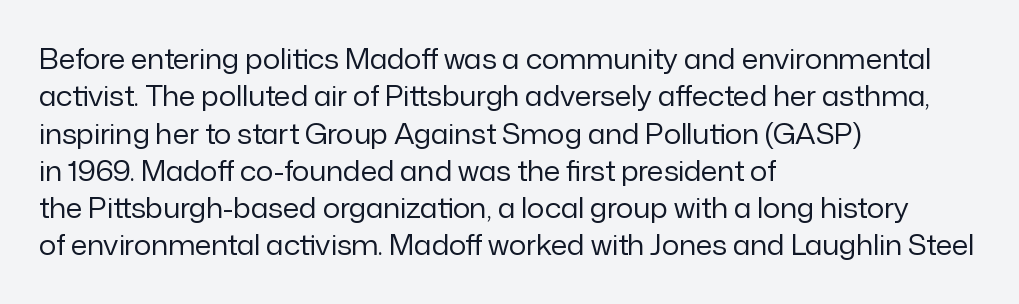
Interline gaps are of average width in this sample. Inter-character spacing is left at the font's built-in metrics. If you drew a line through each stem, it would be perfectly vertical. Words float on clear page, feet unadorned. Each line starts at the same left margin while the right side varies.
